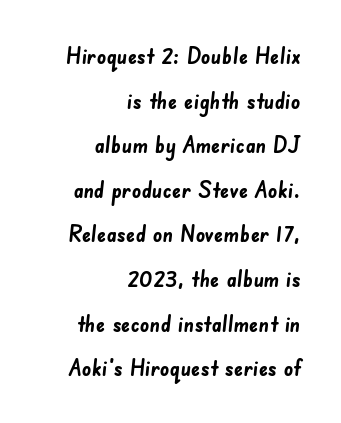
{"bold": "yes", "underline": "no", "align": "right", "line_spacing": "loose", "line_spacing_ratio": 1.94, "letter_spacing": "normal", "letter_spacing_em": 0.0, "glyph_px": 23}
